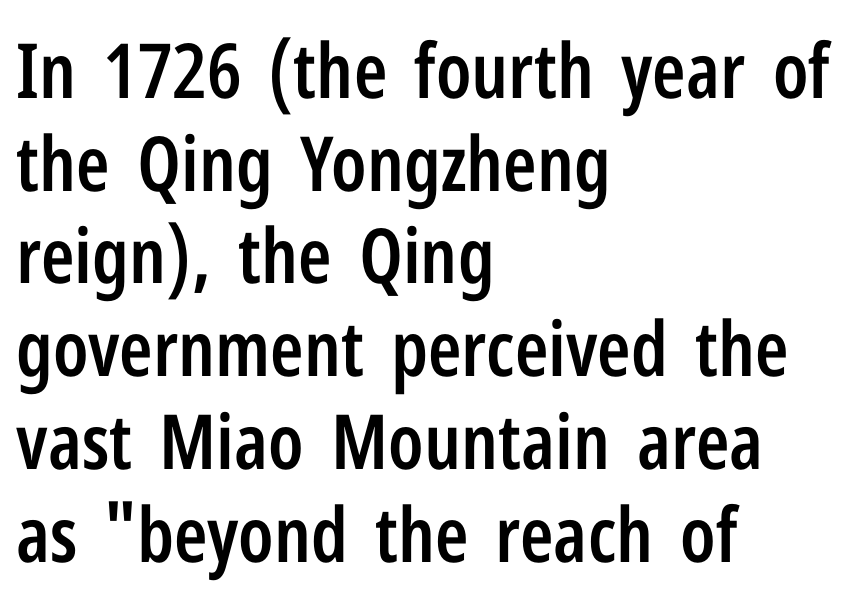
Q: Is the text bold? A: Semi-bold.
Q: Is the text italic (slanted)? A: No, it is upright.
Q: Is the typeface a serif or a sans-serif typeface? A: Sans-serif.
Q: Is the text underlined? A: No.
Q: How is the paragraph aligned? A: Left-aligned.
Q: Is the spacing between letters normal or unusually wide? A: Normal.
Q: Width (condensed, normal, or wide)? A: Condensed.
Q: Stroke contrast? A: Low.
Q: x-height? A: Medium.
Q: Monospaced? A: No.
